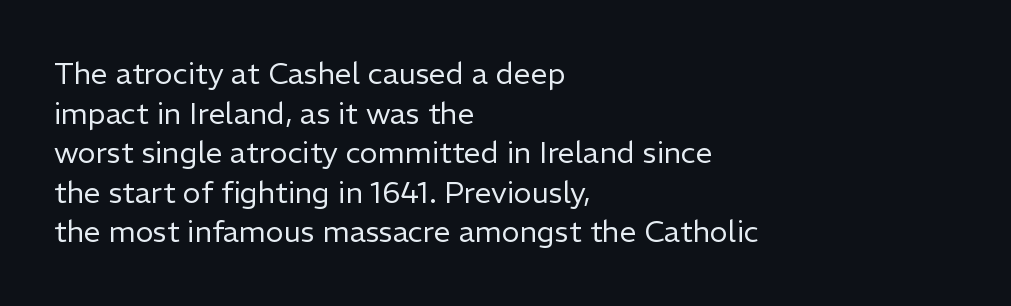
The image shows 30 px regular-weight sans-serif type, upright; set left-aligned, normal line spacing (1.32x), normal letter spacing, not underlined; low stroke contrast and a medium x-height.
